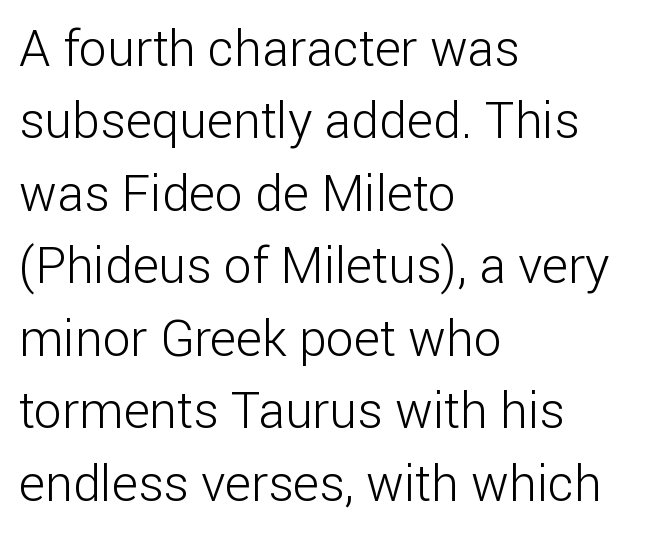
{"serif": "no", "italic": "no", "bold": "no", "weight": "light", "width": "normal", "stroke_contrast": "low", "x_height": "medium", "monospaced": "no", "underline": "no", "align": "left", "line_spacing": "normal", "line_spacing_ratio": 1.45, "letter_spacing": "normal", "letter_spacing_em": 0.0, "glyph_px": 50}
